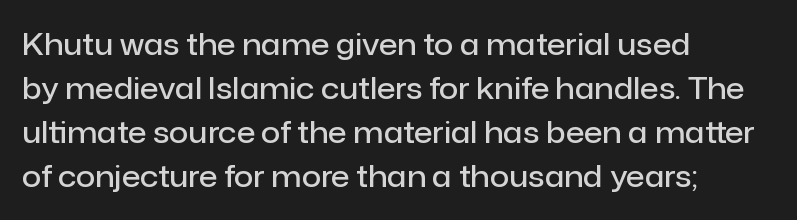
The image shows 30 px semibold sans-serif type, upright; set left-aligned, normal line spacing (1.47x), normal letter spacing, not underlined; low stroke contrast and a medium x-height.
